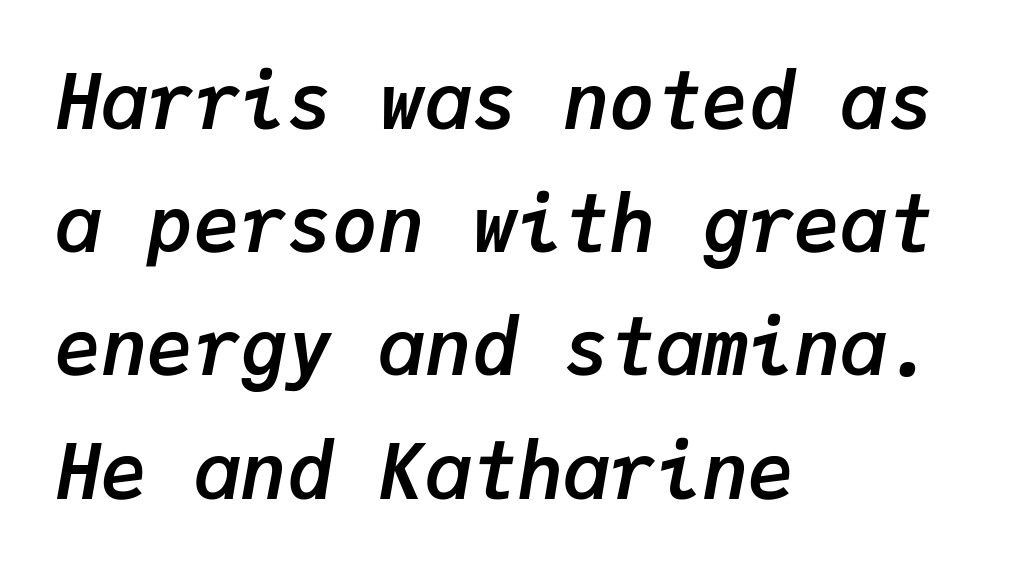
The image shows 77 px semibold type, italic (leaning right), monospaced; set left-aligned, normal line spacing (1.6x), normal letter spacing, not underlined; low stroke contrast and a medium x-height.
